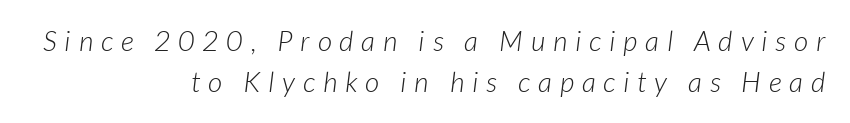
The image shows 28 px light sans-serif type; set right-aligned, normal line spacing (1.46x), unusually wide letter spacing (+0.28 em), not underlined; low stroke contrast and a medium x-height.
